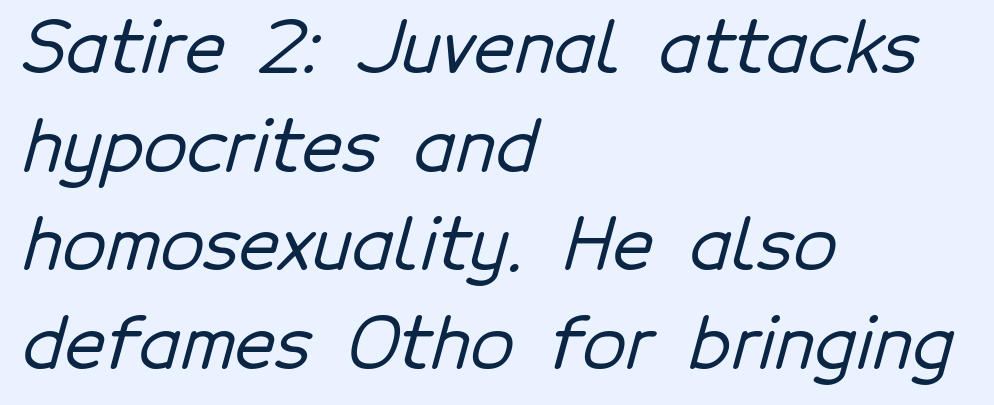
{"serif": "no", "width": "normal", "stroke_contrast": "low", "x_height": "medium", "monospaced": "no", "underline": "no", "align": "left", "line_spacing": "normal", "line_spacing_ratio": 1.39, "letter_spacing": "normal", "letter_spacing_em": 0.0, "glyph_px": 71}
